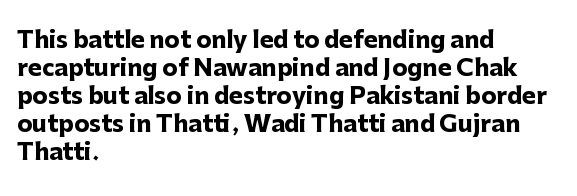
Look at the stroke-to-counter ratio: heavy, a bold. Ordinary non-slanted type is in use. The baseline area is clear. The setting favours the left margin, as ordinary paragraphs usually do. Look at the tracking — it's just the regular setting, nothing added.
